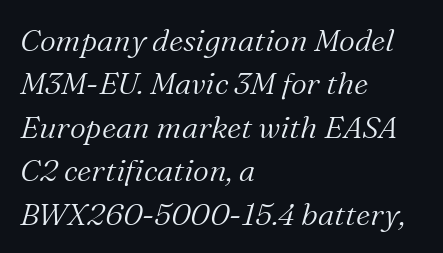
When letters slant like this, we call the style italic. The rendering anchors every line to the left-hand side. Proportional: the letters do not fall into vertical columns. A typesetter would label this face a serif. A typesetter would call this zero additional tracking.
